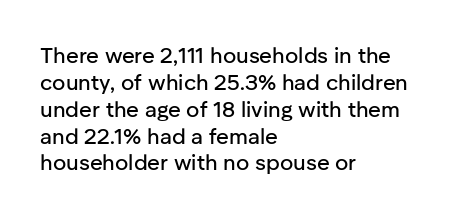
Is the block centered? No — it sits flush against the left margin. Beneath every word, the page is bare. What stands out about the letter spacing? Nothing — it is the standard amount. The lettering stays uniformly vertical, giving the passage a roman look.
